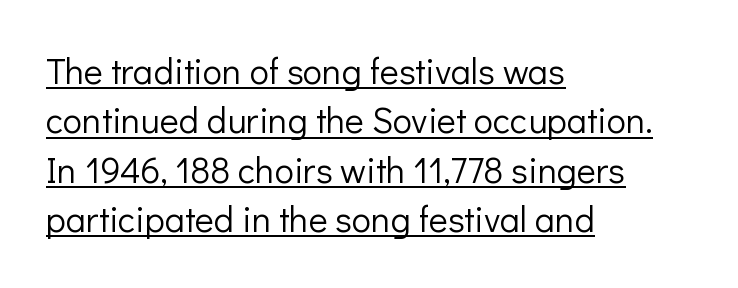
This is not heavy type; no bold has been used. Honestly, the row spacing looks completely unremarkable. Caption: standard tracking, unaltered. Think of a printed novel: that variable character pitch is what you see here. The glyphs in this specimen are sans serif.
